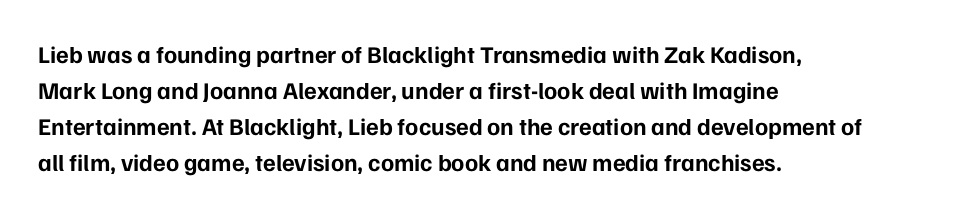
{"italic": "no", "bold": "yes", "underline": "no", "align": "left", "line_spacing": "normal", "line_spacing_ratio": 1.5, "letter_spacing": "normal", "letter_spacing_em": 0.0, "glyph_px": 24}
